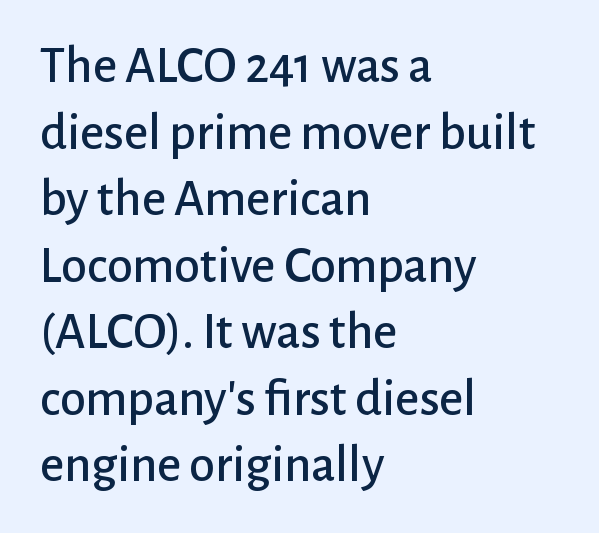
{"serif": "no", "italic": "no", "width": "normal", "stroke_contrast": "low", "x_height": "medium", "monospaced": "no", "underline": "no", "align": "left", "line_spacing": "normal", "line_spacing_ratio": 1.28, "letter_spacing": "normal", "letter_spacing_em": 0.0, "glyph_px": 52}
